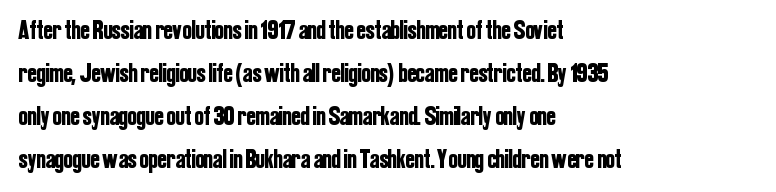
Notice how descenders clear the ascenders below comfortably — that's standard leading. Rendered with straight, roman letterforms. These lines keep a tight, regular rhythm from letter to letter. Only glyphs here, with clear space below each row. Line beginnings align vertically; line endings do not.
